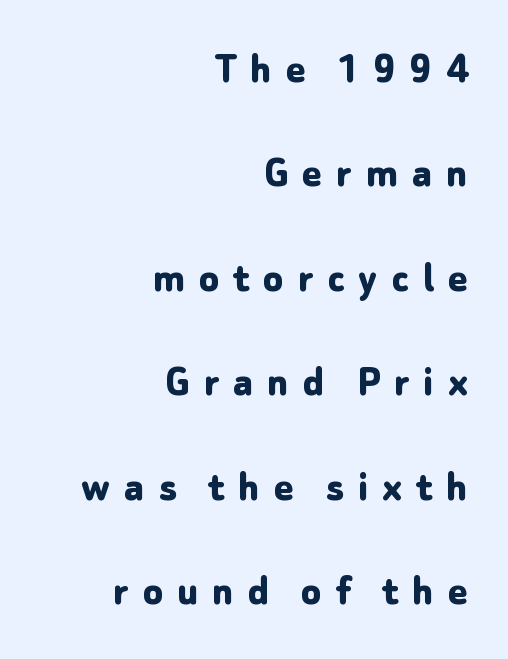
The image shows 46 px bold sans-serif type, upright; set right-aligned, loose line spacing (2.27x), unusually wide letter spacing (+0.3 em), not underlined; low stroke contrast and a medium x-height.
